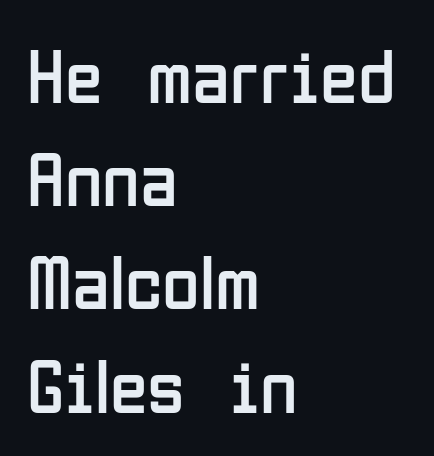
The image shows 77 px regular-weight, condensed sans-serif type, upright; set left-aligned, normal line spacing (1.34x), normal letter spacing, not underlined; low stroke contrast and a medium x-height.
